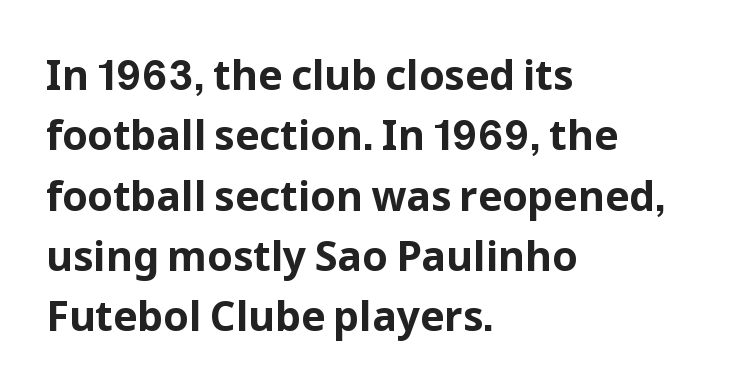
Q: Is the text bold? A: Yes.
Q: Is the text italic (slanted)? A: No, it is upright.
Q: Is the typeface a serif or a sans-serif typeface? A: Sans-serif.
Q: Is the text underlined? A: No.
Q: How is the paragraph aligned? A: Left-aligned.
Q: Is the spacing between letters normal or unusually wide? A: Normal.
Q: Is the spacing between lines tight, normal or loose? A: Normal.
Q: Width (condensed, normal, or wide)? A: Normal.
Q: Stroke contrast? A: Low.
Q: x-height? A: Medium.
Q: Monospaced? A: No.
